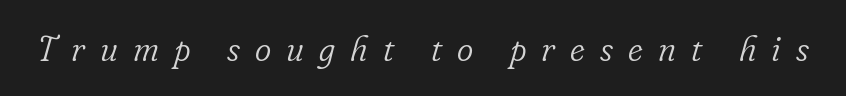
{"serif": "yes", "italic": "yes", "lean": "right", "slant_degrees": 16, "bold": "no", "weight": "light", "width": "normal", "stroke_contrast": "low", "x_height": "small", "monospaced": "no", "underline": "no", "letter_spacing": "wide", "letter_spacing_em": 0.43, "glyph_px": 35}
